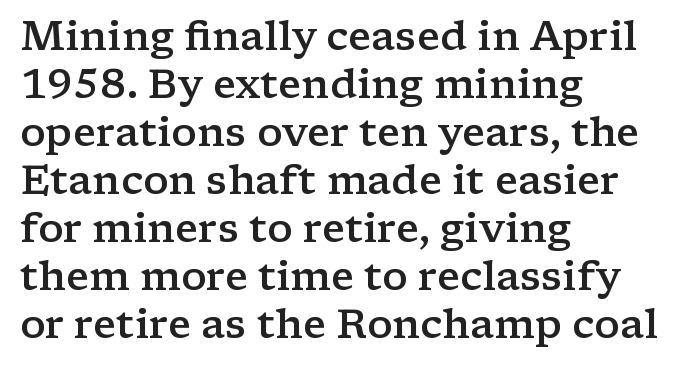
The image shows 40 px semibold, wide serif type, upright; set left-aligned, line spacing 1.2x, normal letter spacing, not underlined; low stroke contrast and a medium x-height.
